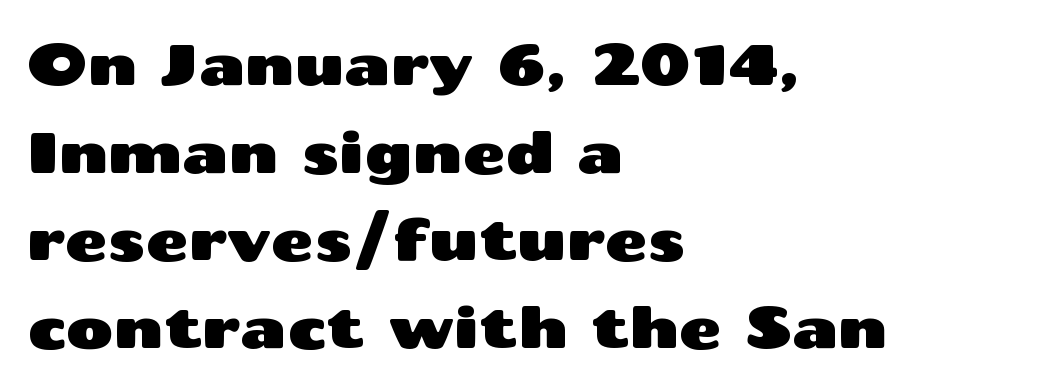
The image shows 58 px wide sans-serif type, upright; set left-aligned, normal line spacing (1.51x), normal letter spacing, not underlined; medium stroke contrast and a medium x-height.
